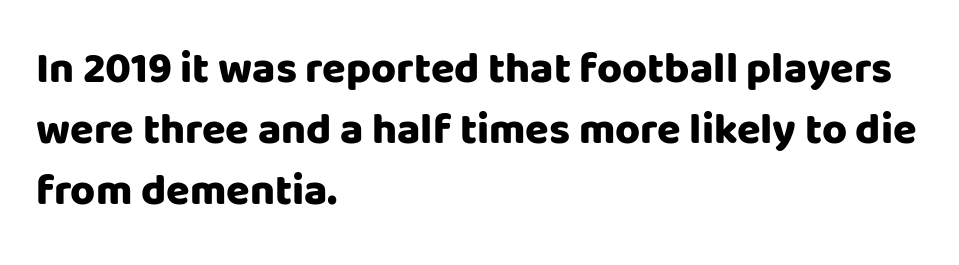
Q: Is the text bold? A: Yes.
Q: Is the text italic (slanted)? A: No, it is upright.
Q: Is the typeface a serif or a sans-serif typeface? A: Sans-serif.
Q: Is the text underlined? A: No.
Q: How is the paragraph aligned? A: Left-aligned.
Q: Is the spacing between letters normal or unusually wide? A: Normal.
Q: Is the spacing between lines tight, normal or loose? A: Normal.
Q: Width (condensed, normal, or wide)? A: Normal.
Q: Stroke contrast? A: Low.
Q: x-height? A: Large.
Q: Monospaced? A: No.
